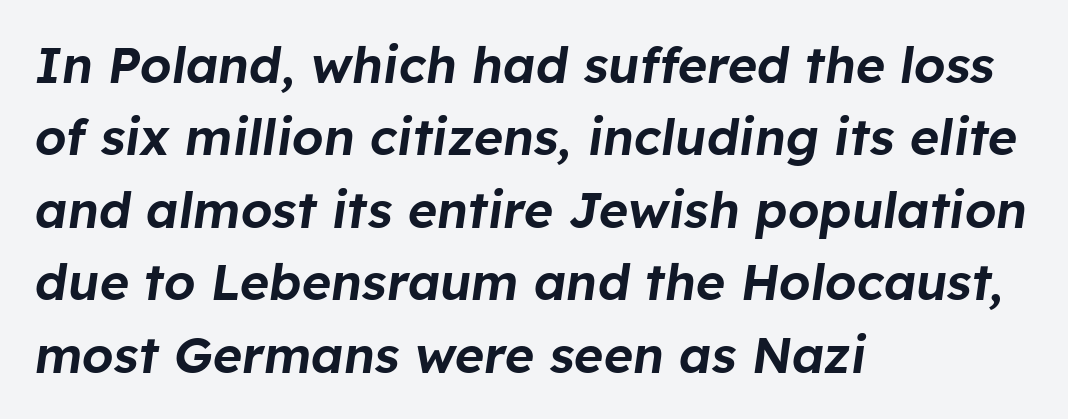
The image shows 50 px text type, italic (leaning right); set left-aligned, normal line spacing (1.45x), normal letter spacing, not underlined; low stroke contrast and a medium x-height.
